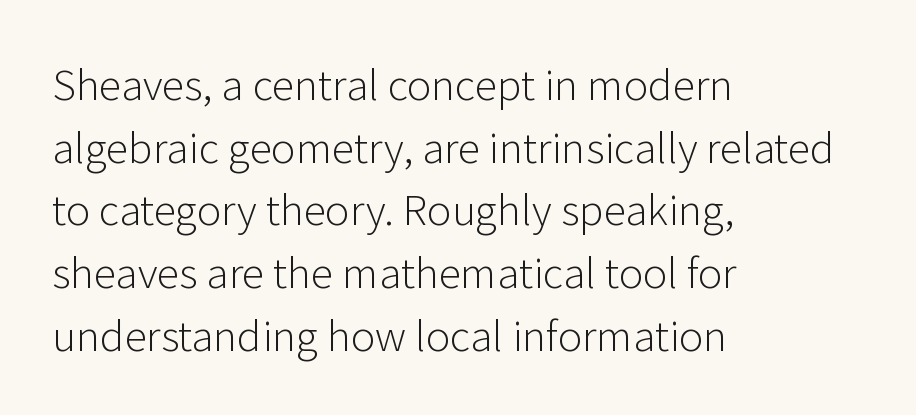
Q: Is the text bold? A: No.
Q: Is the text italic (slanted)? A: No, it is upright.
Q: Is the typeface a serif or a sans-serif typeface? A: Sans-serif.
Q: Is the text underlined? A: No.
Q: How is the paragraph aligned? A: Left-aligned.
Q: Is the spacing between letters normal or unusually wide? A: Normal.
Q: Is the spacing between lines tight, normal or loose? A: Normal.
Q: Width (condensed, normal, or wide)? A: Normal.
Q: Stroke contrast? A: Low.
Q: x-height? A: Medium.
Q: Monospaced? A: No.
